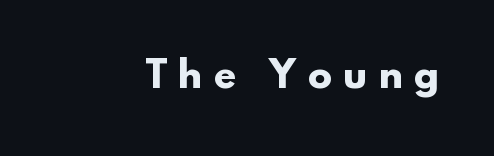
The text was rendered using a sans face with plain stroke endings. These words are printed bold, with thick strokes throughout. Does extra space separate the letters? Yes, quite a lot of it. Type without underlining. You could not count columns in this text — the font is proportionally spaced.
